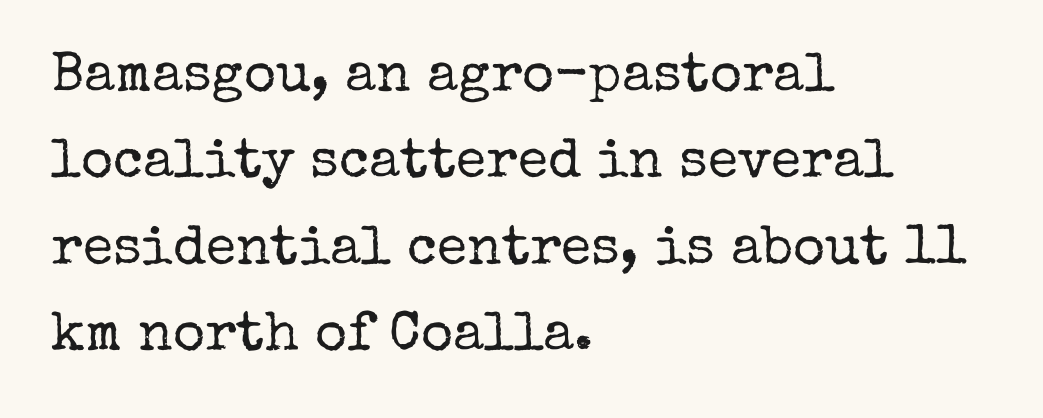
Q: Is the text bold? A: No.
Q: Is the text italic (slanted)? A: No, it is upright.
Q: Is the typeface a serif or a sans-serif typeface? A: Serif.
Q: Is the text underlined? A: No.
Q: How is the paragraph aligned? A: Left-aligned.
Q: Is the spacing between letters normal or unusually wide? A: Normal.
Q: Is the spacing between lines tight, normal or loose? A: Normal.
Q: Width (condensed, normal, or wide)? A: Normal.
Q: Stroke contrast? A: Low.
Q: x-height? A: Medium.
Q: Monospaced? A: No.
